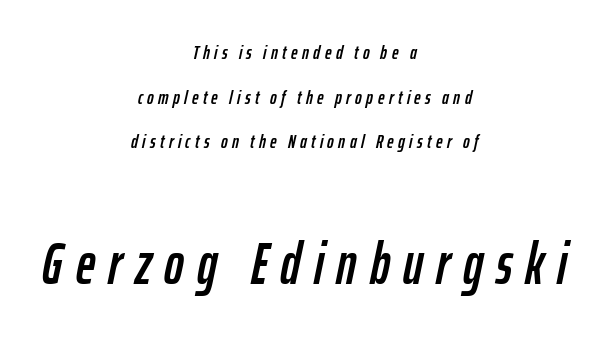
The image shows 59 px condensed type, italic (leaning right); set centered, loose line spacing (2.23x), unusually wide letter spacing (+0.22 em), not underlined; the second (bottom) block is 2.95x larger; low stroke contrast and a medium x-height.
